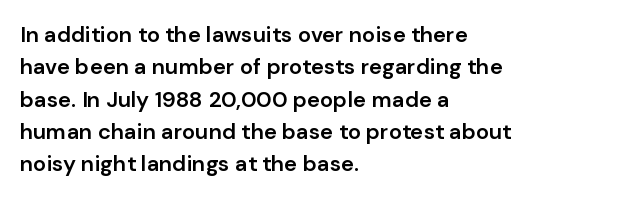
One glance says typical: line gaps are just what's usual. Type without underlining. The passage is arranged the way most books set body copy — flush left. The passage shown has conventional tracking throughout.
